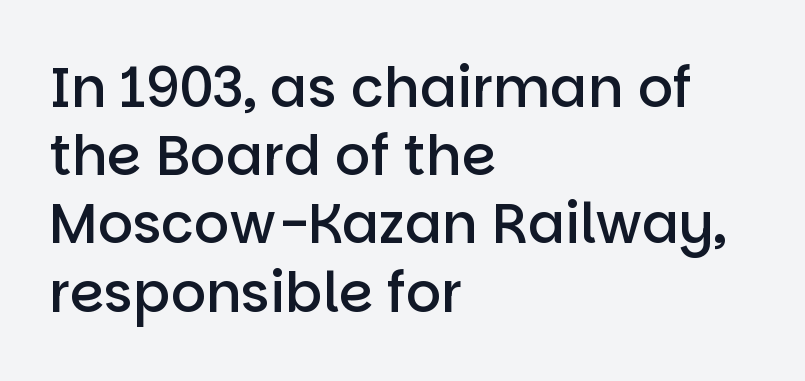
Q: Is the text bold? A: Semi-bold.
Q: Is the text italic (slanted)? A: No, it is upright.
Q: Is the typeface a serif or a sans-serif typeface? A: Sans-serif.
Q: Is the text underlined? A: No.
Q: How is the paragraph aligned? A: Left-aligned.
Q: Is the spacing between letters normal or unusually wide? A: Normal.
Q: Width (condensed, normal, or wide)? A: Normal.
Q: Stroke contrast? A: Low.
Q: x-height? A: Large.
Q: Monospaced? A: No.
